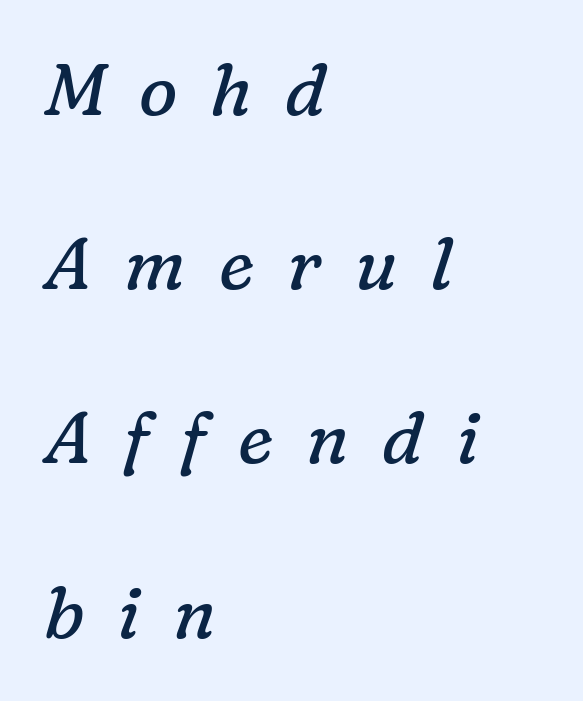
{"serif": "yes", "italic": "yes", "lean": "right", "slant_degrees": 16, "bold": "no", "weight": "regular", "width": "normal", "stroke_contrast": "low", "x_height": "medium", "monospaced": "no", "underline": "no", "align": "left", "line_spacing": "loose", "line_spacing_ratio": 2.42, "letter_spacing": "wide", "letter_spacing_em": 0.46, "glyph_px": 72}
